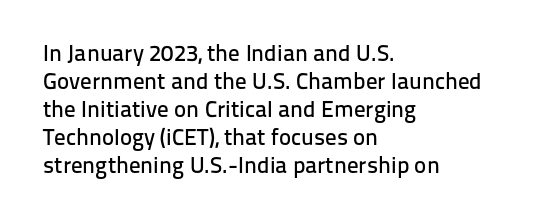
Look at the tracking — it's just the regular setting, nothing added. Caption: multi-line text, flush left, ragged right. Notice how the stems are strictly vertical — no italics here. A clean baseline with only descenders dipping below it.
